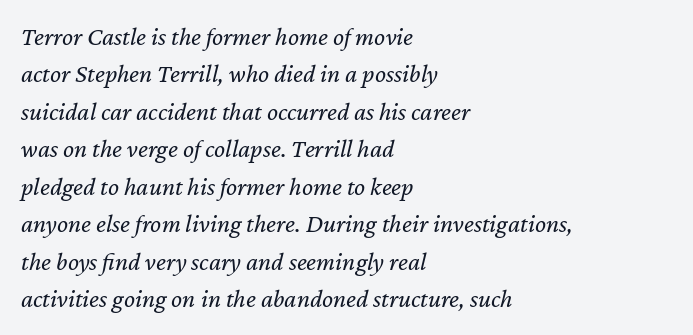
Regular leading. The passage is arranged the way most books set body copy — flush left. The passage shown leans; its letterforms are oblique. On a weight scale, this lands at 450 or below. Honestly, there is no underline to notice here at all.
